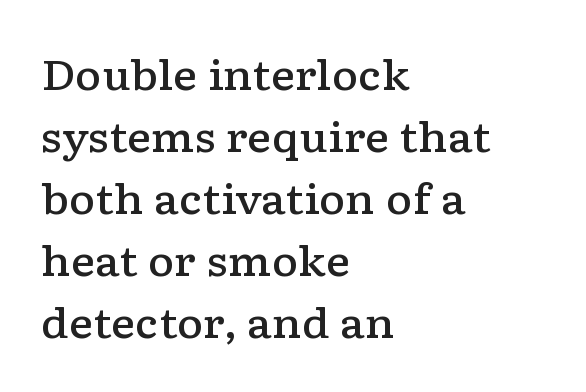
{"serif": "yes", "italic": "no", "bold": "semi", "weight": "semibold", "width": "wide", "stroke_contrast": "low", "x_height": "medium", "monospaced": "no", "underline": "no", "align": "left", "line_spacing": "normal", "line_spacing_ratio": 1.51, "letter_spacing": "normal", "letter_spacing_em": 0.0, "glyph_px": 41}
